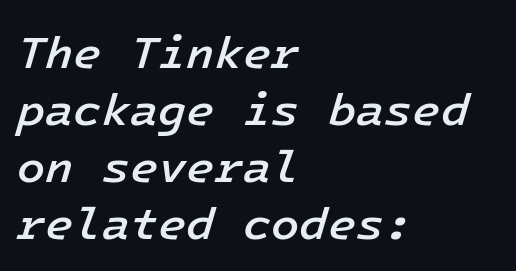
You can tell it's italic because the verticals aren't actually vertical. I'd describe the lettering as semibold — firm but not a full bold. Only glyphs here, with clear space below each row. You could call the tracking neutral — neither tight nor loose.
